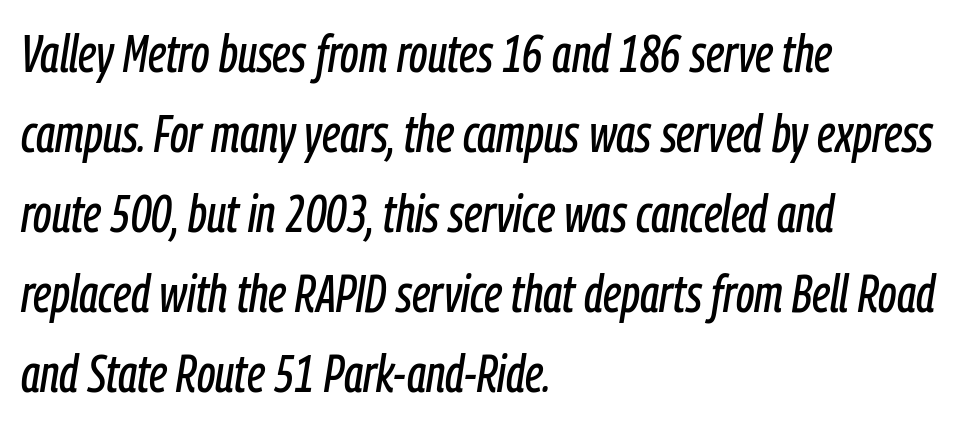
The image shows 52 px condensed type, italic (leaning right); set left-aligned, normal line spacing (1.54x), normal letter spacing, not underlined; low stroke contrast and a medium x-height.
